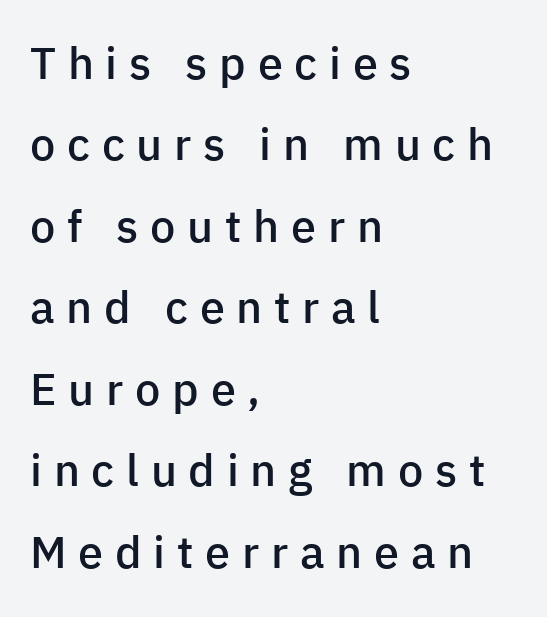
{"serif": "no", "italic": "no", "bold": "semi", "weight": "semibold", "width": "normal", "stroke_contrast": "low", "x_height": "medium", "monospaced": "no", "underline": "no", "align": "left", "line_spacing_ratio": 1.81, "letter_spacing": "wide", "letter_spacing_em": 0.26, "glyph_px": 45}
